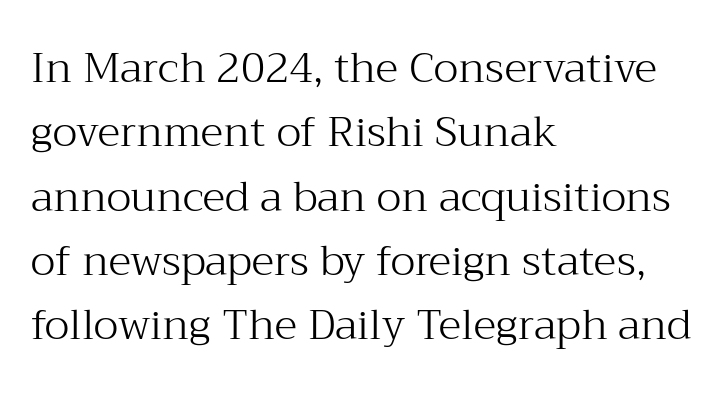
{"serif": "yes", "italic": "no", "bold": "no", "weight": "light", "width": "normal", "stroke_contrast": "medium", "x_height": "medium", "monospaced": "no", "underline": "no", "align": "left", "line_spacing": "normal", "line_spacing_ratio": 1.53, "letter_spacing": "normal", "letter_spacing_em": 0.0, "glyph_px": 42}
